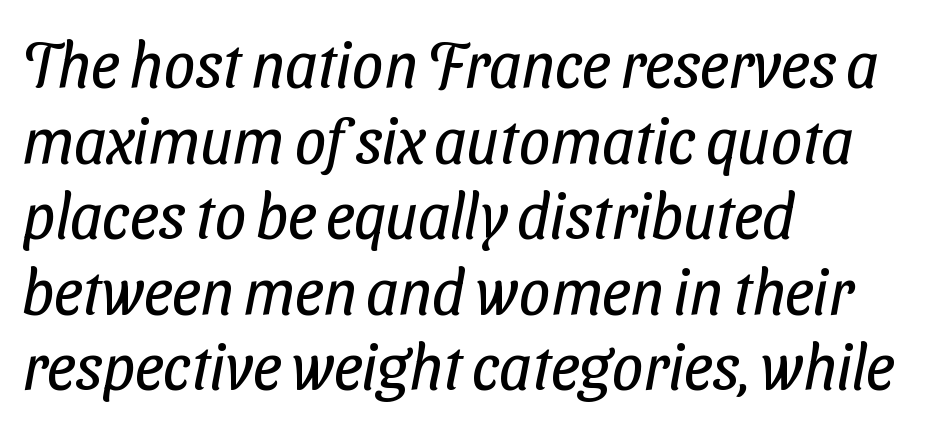
The image shows 63 px regular-weight, condensed sans-serif type; set left-aligned, line spacing 1.2x, normal letter spacing, not underlined; low stroke contrast and a medium x-height.
